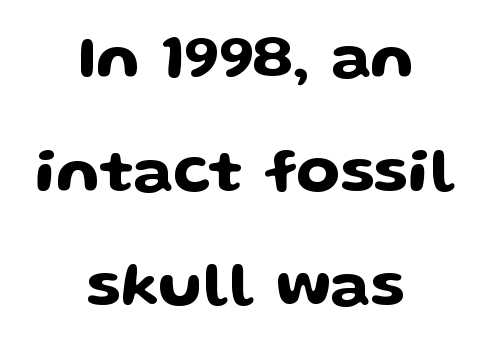
The image shows 63 px wide sans-serif type, upright; set centered, line spacing 1.81x, normal letter spacing, not underlined; low stroke contrast and a medium x-height.
